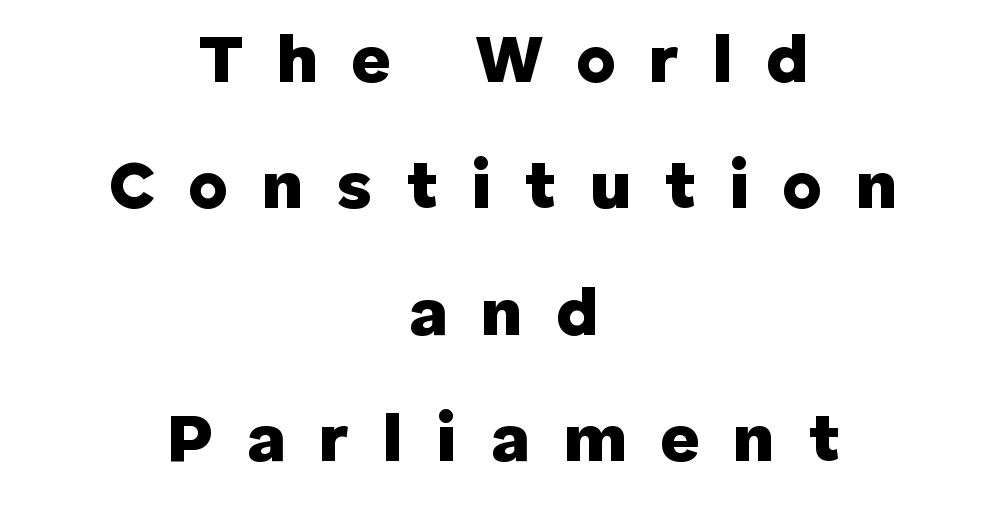
The image shows 68 px heavy sans-serif type, upright; set centered, line spacing 1.86x, unusually wide letter spacing (+0.49 em), not underlined; low stroke contrast and a medium x-height.
